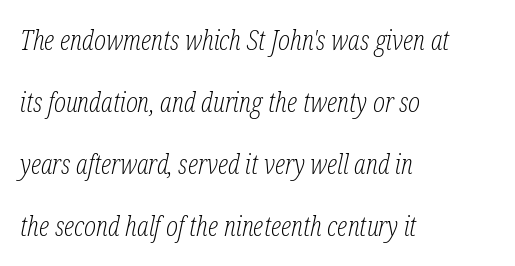
Do the characters align in a grid? No, the font is proportional. Any mark beneath the type? The region is blank. These lines were composed using italics. Compared with typical paragraphs, the rows here are farther apart. Observe the serifs anchoring each vertical stroke in this sample. Observe the ordinary spacing: letters are neighbours, not strangers.
